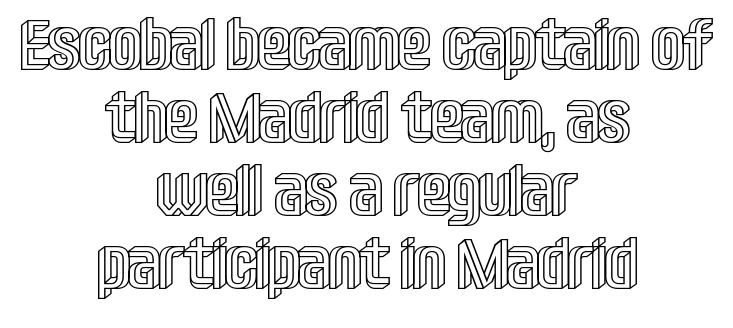
Q: Is the text italic (slanted)? A: No, it is upright.
Q: Is the text underlined? A: No.
Q: How is the paragraph aligned? A: Centered.
Q: Is the spacing between letters normal or unusually wide? A: Normal.
Q: Is the spacing between lines tight, normal or loose? A: Tight.
Q: Width (condensed, normal, or wide)? A: Condensed.
Q: x-height? A: Large.
Q: Monospaced? A: No.
